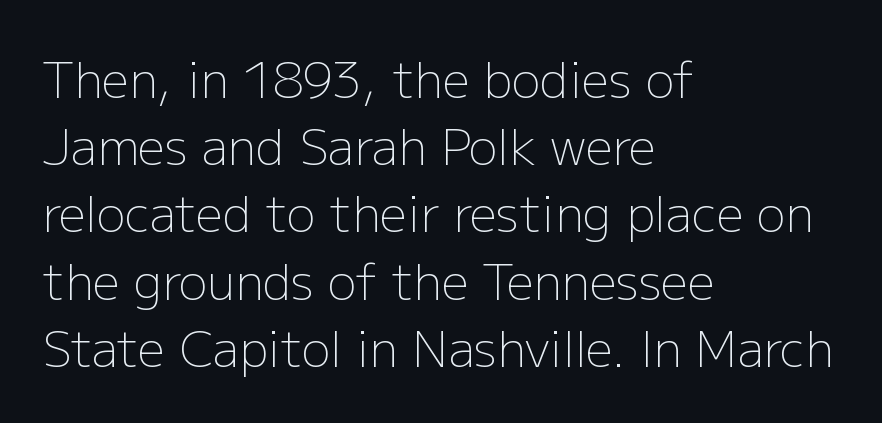
The image shows 48 px light sans-serif type, upright; set left-aligned, normal line spacing (1.4x), normal letter spacing, not underlined; low stroke contrast and a medium x-height.
